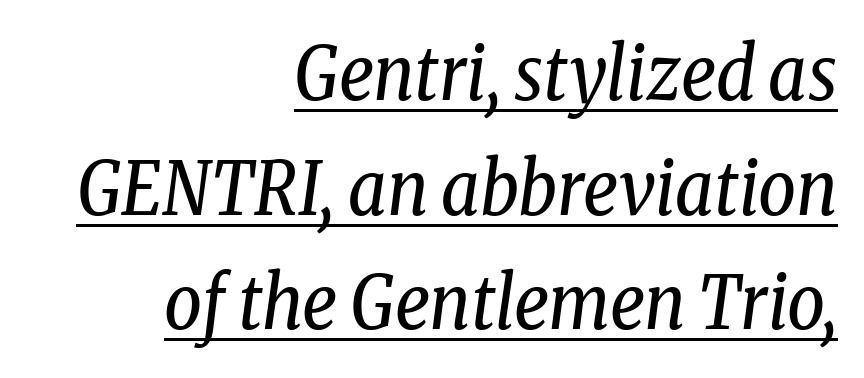
How are the letters spaced? Ordinarily, with no added tracking. Baseline-to-baseline distance is the conventional proportion of letter height. This sample carries an underscore along the baseline area. The paragraph shown leans on its right margin.
